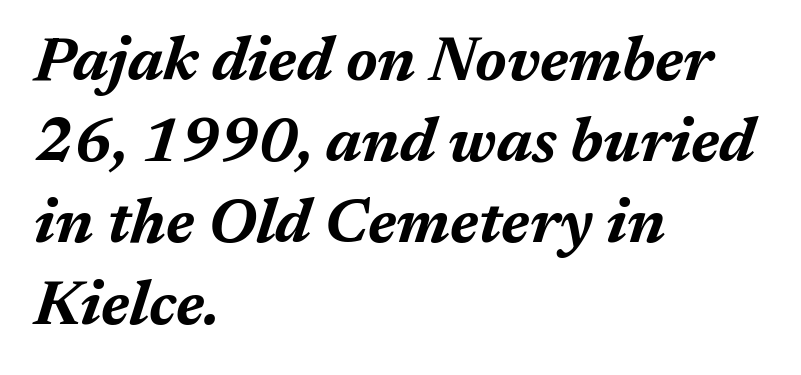
The image shows 62 px bold type, italic (leaning right); set left-aligned, normal line spacing (1.31x), normal letter spacing, not underlined; medium stroke contrast and a medium x-height.
